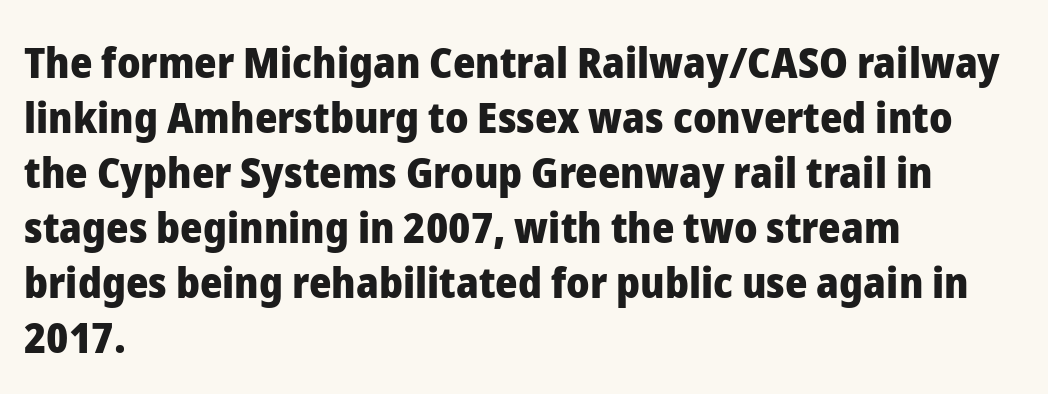
{"serif": "no", "italic": "no", "bold": "yes", "weight": "heavy", "width": "normal", "stroke_contrast": "low", "x_height": "medium", "monospaced": "no", "underline": "no", "align": "left", "line_spacing": "normal", "line_spacing_ratio": 1.28, "letter_spacing": "normal", "letter_spacing_em": 0.0, "glyph_px": 43}
